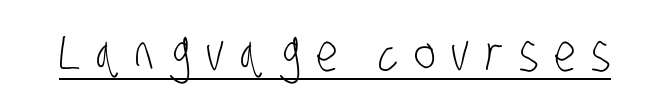
{"serif": "no", "bold": "no", "weight": "light", "width": "condensed", "stroke_contrast": "low", "x_height": "large", "monospaced": "no", "underline": "yes", "letter_spacing": "wide", "letter_spacing_em": 0.3, "glyph_px": 51}
